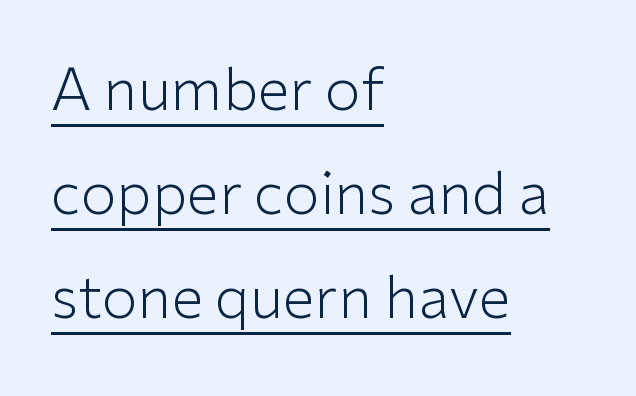
{"serif": "no", "italic": "no", "bold": "no", "weight": "light", "width": "normal", "stroke_contrast": "low", "x_height": "medium", "monospaced": "no", "underline": "yes", "align": "left", "line_spacing_ratio": 1.79, "letter_spacing": "normal", "letter_spacing_em": 0.0, "glyph_px": 58}
